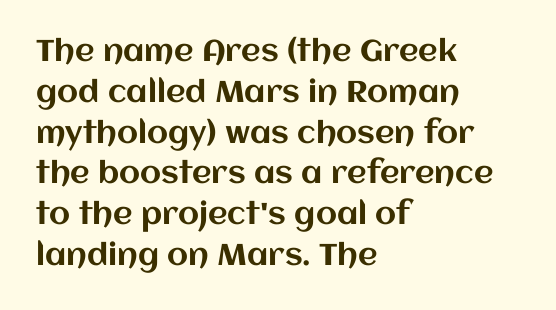
{"italic": "no", "width": "normal", "stroke_contrast": "medium", "x_height": "large", "monospaced": "no", "underline": "no", "align": "left", "line_spacing": "normal", "line_spacing_ratio": 1.36, "letter_spacing": "normal", "letter_spacing_em": 0.0, "glyph_px": 30}
